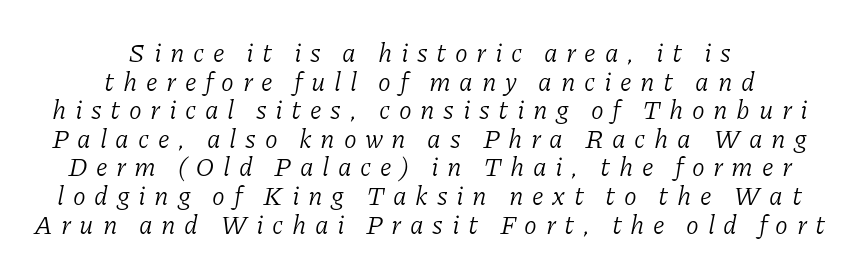
The image shows 26 px text type, italic (leaning right); set centered, tight line spacing (1.1x), unusually wide letter spacing (+0.33 em), not underlined.
